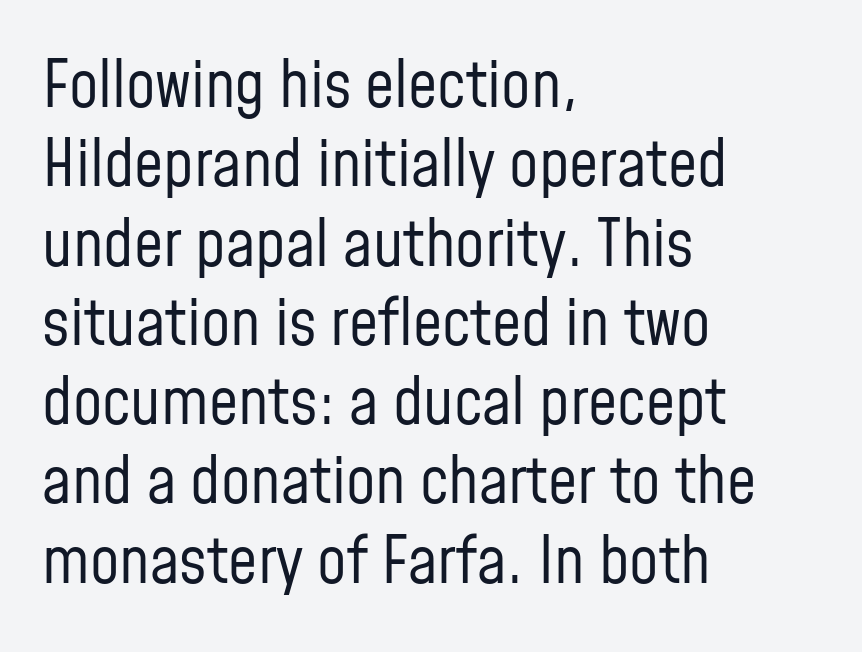
{"serif": "no", "italic": "no", "bold": "no", "weight": "regular", "width": "condensed", "stroke_contrast": "low", "x_height": "medium", "monospaced": "no", "underline": "no", "align": "left", "line_spacing_ratio": 1.22, "letter_spacing": "normal", "letter_spacing_em": 0.0, "glyph_px": 65}
